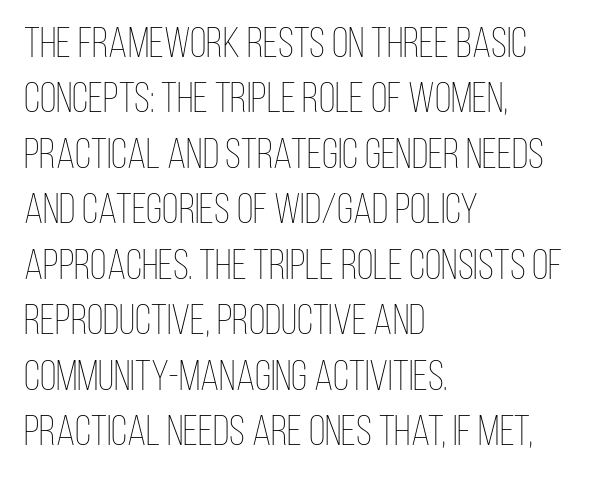
{"italic": "no", "bold": "no", "weight": "thin", "width": "condensed", "stroke_contrast": "low", "x_height": "large", "monospaced": "no", "underline": "no", "align": "left", "line_spacing": "normal", "line_spacing_ratio": 1.29, "letter_spacing": "normal", "letter_spacing_em": 0.0, "glyph_px": 43}
